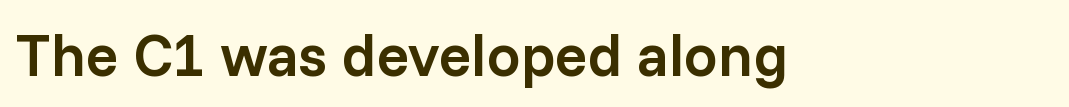
Q: Is the text bold? A: Semi-bold.
Q: Is the text italic (slanted)? A: No, it is upright.
Q: Is the typeface a serif or a sans-serif typeface? A: Sans-serif.
Q: Is the text underlined? A: No.
Q: How is the paragraph aligned? A: Left-aligned.
Q: Is the spacing between letters normal or unusually wide? A: Normal.
Q: Width (condensed, normal, or wide)? A: Normal.
Q: Stroke contrast? A: Low.
Q: x-height? A: Medium.
Q: Monospaced? A: No.
